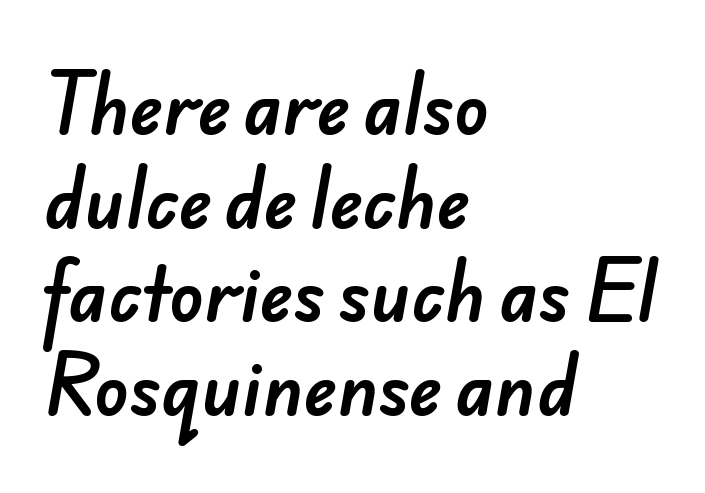
Character widths vary here, with narrow letters taking less room than wide ones. Tracking value appears to be zero — textbook default spacing. Nope, no serifs anywhere on these letters. Type without underlining.
